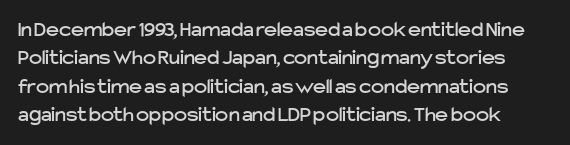
If you measured baseline to baseline, you'd find a middling distance. Glyph-to-glyph distance matches everyday printed text. Any mark beneath the type? The region is blank. Tall strokes in this sample are plumb rather than angled.
